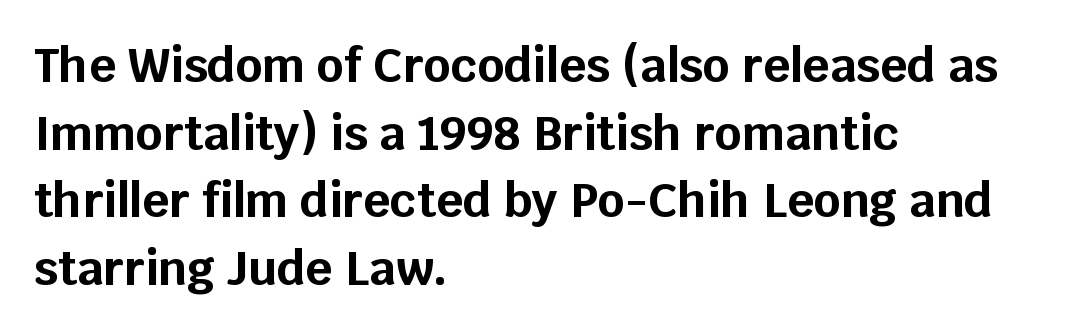
The image shows 47 px bold sans-serif type, upright; set left-aligned, normal line spacing (1.44x), normal letter spacing, not underlined; low stroke contrast and a large x-height.
